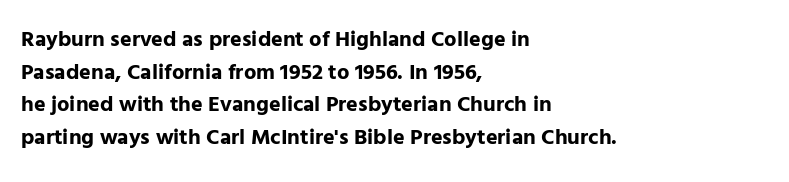
Q: Is the text bold? A: Yes.
Q: Is the text italic (slanted)? A: No, it is upright.
Q: Is the text underlined? A: No.
Q: How is the paragraph aligned? A: Left-aligned.
Q: Is the spacing between letters normal or unusually wide? A: Normal.
Q: Is the spacing between lines tight, normal or loose? A: Normal.
